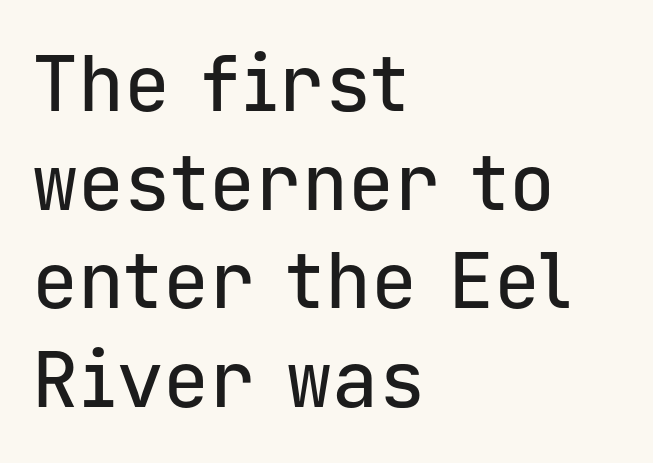
The image shows 77 px sans-serif type, upright, monospaced; set left-aligned, normal line spacing (1.28x), normal letter spacing, not underlined; low stroke contrast and a medium x-height.
